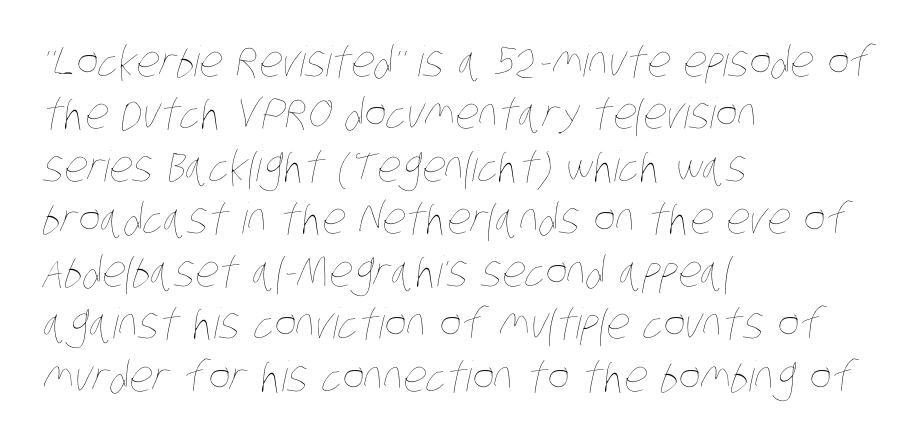
The image shows 42 px thin, condensed type; set left-aligned, normal line spacing (1.25x), normal letter spacing, not underlined; low stroke contrast and a large x-height.
